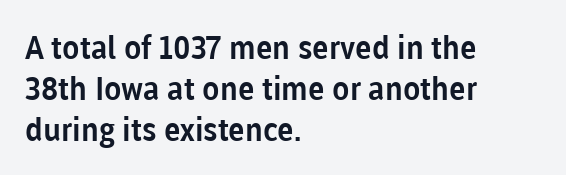
Reading down the block, your eye returns to a fixed left position each line. The rendering shows plain stroke endings on the letterforms — a sans-serif design. The passage shown is typed in a proportional face where columns would drift. It's the straight-up-and-down kind of type.
